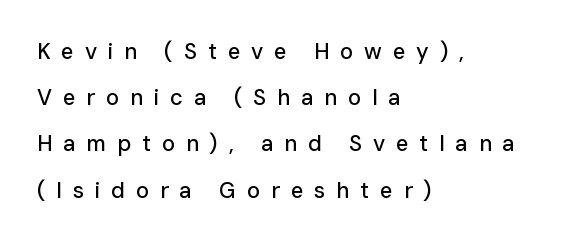
Q: Is the text italic (slanted)? A: No, it is upright.
Q: Is the text underlined? A: No.
Q: How is the paragraph aligned? A: Left-aligned.
Q: Is the spacing between letters normal or unusually wide? A: Unusually wide.
Q: Is the spacing between lines tight, normal or loose? A: Loose.
